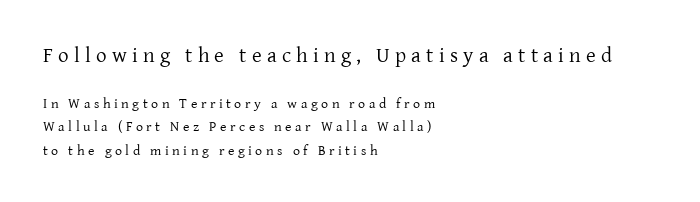
The image shows 21 px text type, upright; set left-aligned, normal line spacing (1.67x), unusually wide letter spacing (+0.25 em), not underlined; the first (top) block is 1.5x larger.
